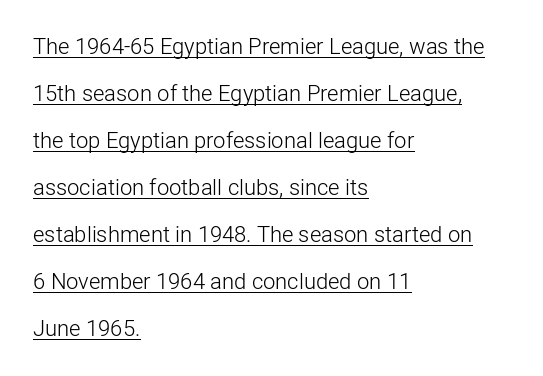
Q: Is the text bold? A: No.
Q: Is the text italic (slanted)? A: No, it is upright.
Q: Is the text underlined? A: Yes.
Q: How is the paragraph aligned? A: Left-aligned.
Q: Is the spacing between letters normal or unusually wide? A: Normal.
Q: Is the spacing between lines tight, normal or loose? A: Loose.
